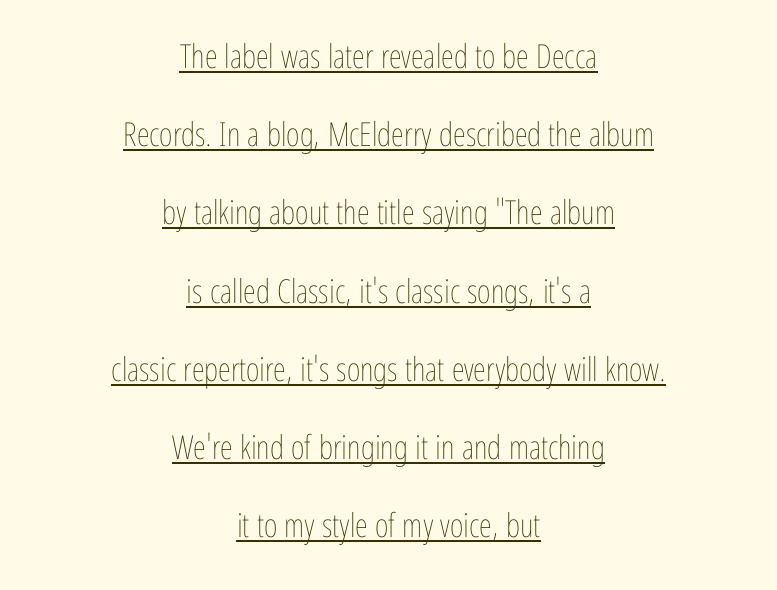
The image shows 33 px thin, condensed type, upright; set centered, loose line spacing (2.37x), normal letter spacing, underlined; low stroke contrast and a medium x-height.
